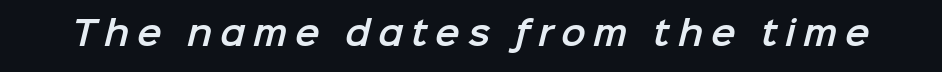
Q: Is the typeface a serif or a sans-serif typeface? A: Sans-serif.
Q: Is the text underlined? A: No.
Q: Is the spacing between letters normal or unusually wide? A: Unusually wide.
Q: Width (condensed, normal, or wide)? A: Normal.
Q: Stroke contrast? A: Low.
Q: x-height? A: Medium.
Q: Monospaced? A: No.
